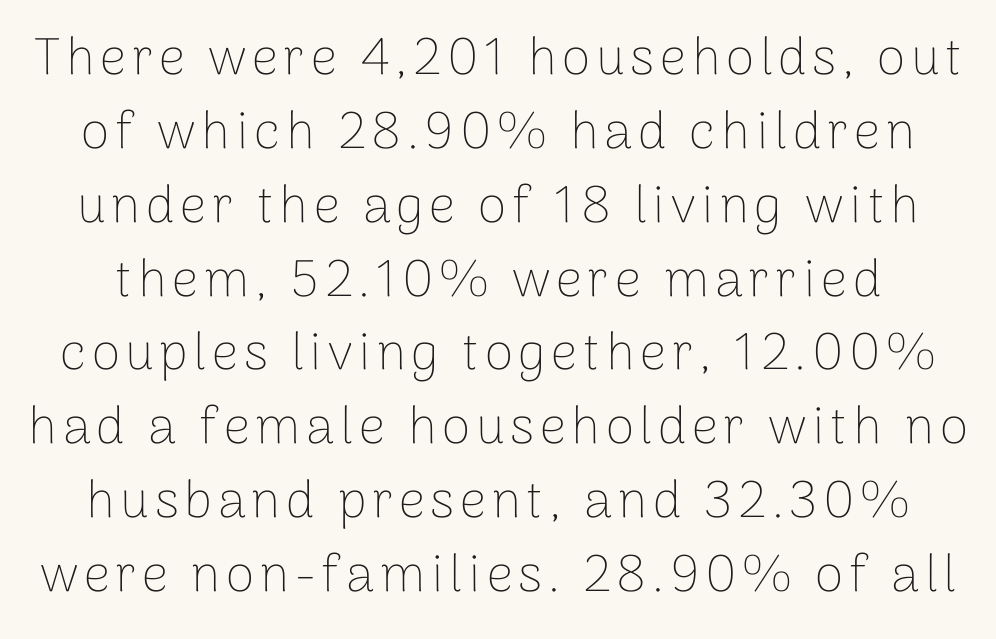
Q: Is the text bold? A: No.
Q: Is the text italic (slanted)? A: No, it is upright.
Q: Is the typeface a serif or a sans-serif typeface? A: Sans-serif.
Q: Is the text underlined? A: No.
Q: Is the spacing between lines tight, normal or loose? A: Normal.
Q: Width (condensed, normal, or wide)? A: Normal.
Q: Stroke contrast? A: Low.
Q: x-height? A: Medium.
Q: Monospaced? A: No.
